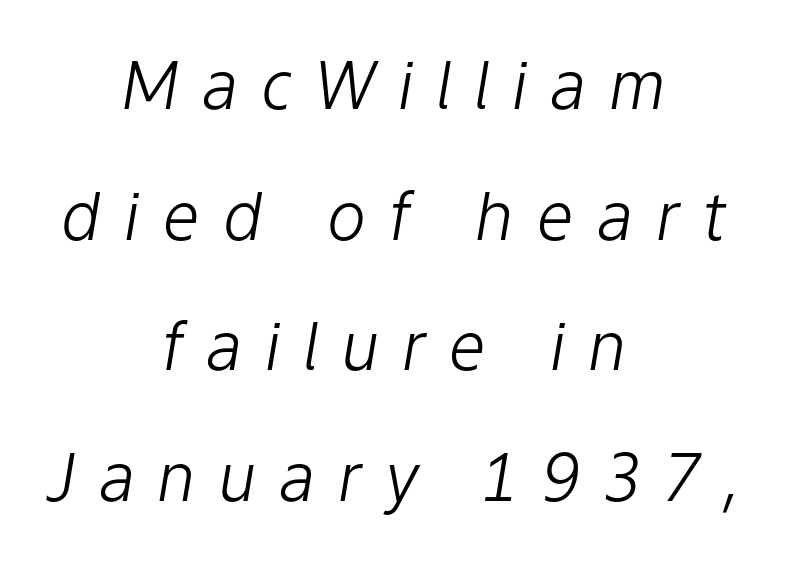
{"italic": "yes", "lean": "right", "slant_degrees": 9, "bold": "no", "weight": "light", "width": "normal", "stroke_contrast": "low", "x_height": "medium", "monospaced": "no", "underline": "no", "align": "center", "line_spacing": "loose", "line_spacing_ratio": 1.98, "letter_spacing": "wide", "letter_spacing_em": 0.34, "glyph_px": 66}
